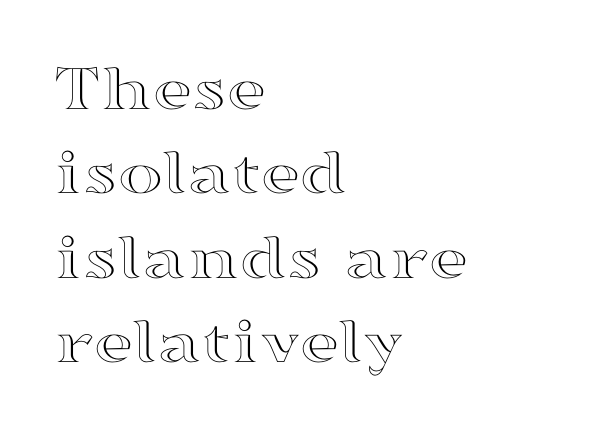
The image shows 68 px wide type, upright; set left-aligned, line spacing 1.24x, normal letter spacing, not underlined; a medium x-height.
